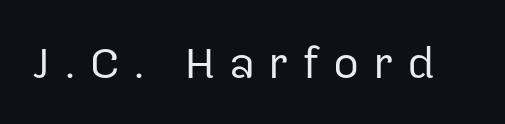
Q: Is the text bold? A: No.
Q: Is the text italic (slanted)? A: No, it is upright.
Q: Is the typeface a serif or a sans-serif typeface? A: Sans-serif.
Q: Is the text underlined? A: No.
Q: Is the spacing between letters normal or unusually wide? A: Unusually wide.
Q: Width (condensed, normal, or wide)? A: Normal.
Q: Stroke contrast? A: Low.
Q: x-height? A: Medium.
Q: Monospaced? A: No.
